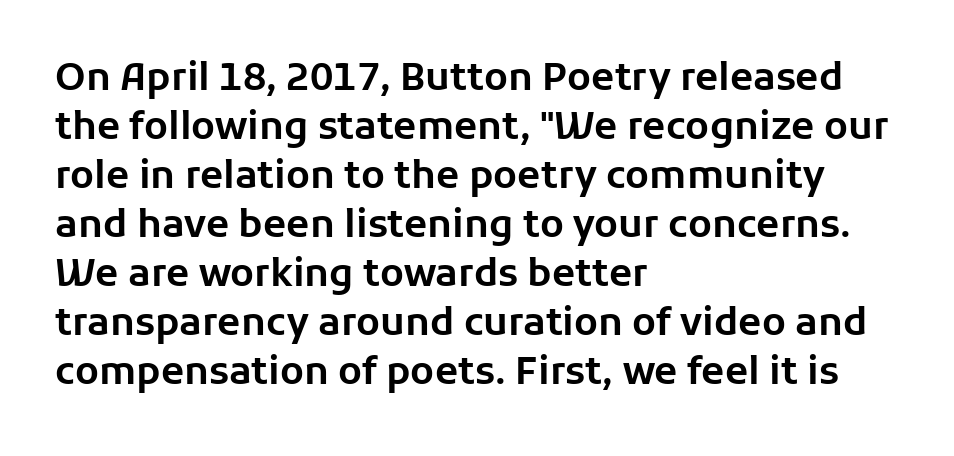
{"serif": "no", "italic": "no", "width": "normal", "stroke_contrast": "low", "x_height": "medium", "monospaced": "no", "underline": "no", "align": "left", "line_spacing": "normal", "line_spacing_ratio": 1.29, "letter_spacing": "normal", "letter_spacing_em": 0.0, "glyph_px": 38}
